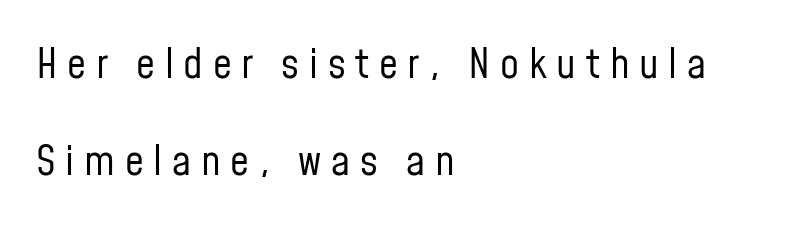
{"serif": "no", "italic": "no", "bold": "no", "weight": "regular", "width": "condensed", "stroke_contrast": "low", "x_height": "medium", "monospaced": "no", "underline": "no", "align": "left", "line_spacing": "loose", "line_spacing_ratio": 2.31, "letter_spacing": "wide", "letter_spacing_em": 0.23, "glyph_px": 42}
